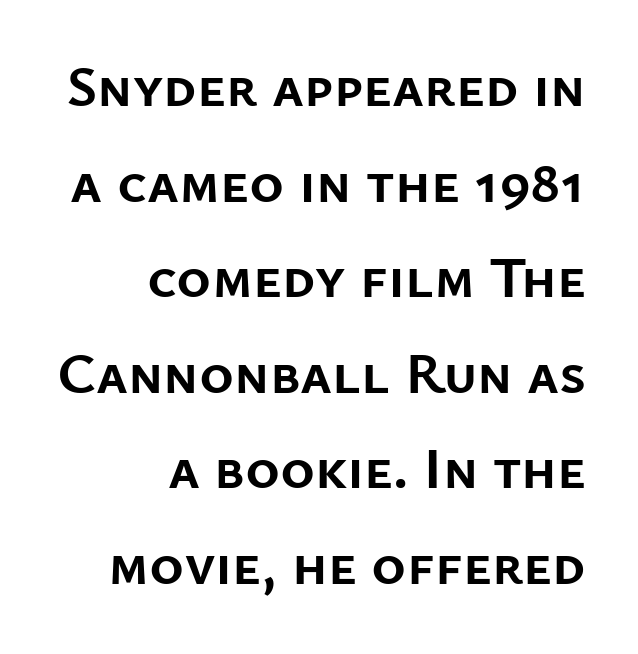
Italic? Not at all — the glyphs are vertical. The specimen omits any rule beneath the text block's lines. Here the designer chose a conventional face with non-uniform glyph widths. The lines in this sample share a right terminus and differ only in where they begin. Students, note that the glyphs here touch the page at normal intervals.
